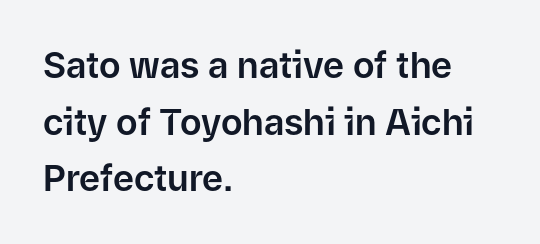
Note the varied advance widths — an 'i' is clearly narrower than an 'm'. The foot of each line stays bare and open. Check where the strokes stop: nothing finishes them off — pure sans. The lettering stays uniformly vertical, giving the passage a roman look. Spacing between characters is what you'd get straight out of the box. Leading matches the norm, producing a regular column.
